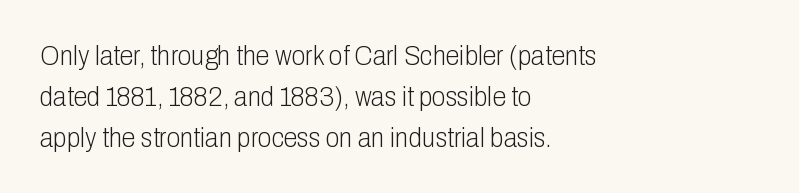
The image shows 28 px light, condensed sans-serif type, upright; set left-aligned, normal line spacing (1.46x), normal letter spacing, not underlined; low stroke contrast and a medium x-height.
